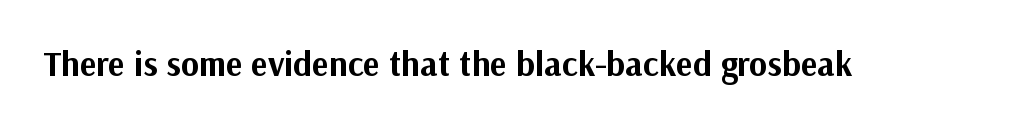
The image shows 35 px bold sans-serif type, upright; set normal letter spacing, not underlined; medium stroke contrast and a medium x-height.
